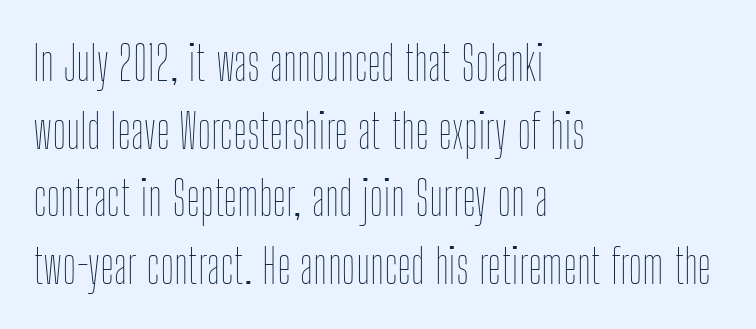
The image shows 48 px thin, condensed type, upright; set left-aligned, normal line spacing (1.41x), normal letter spacing, not underlined; low stroke contrast and a medium x-height.
